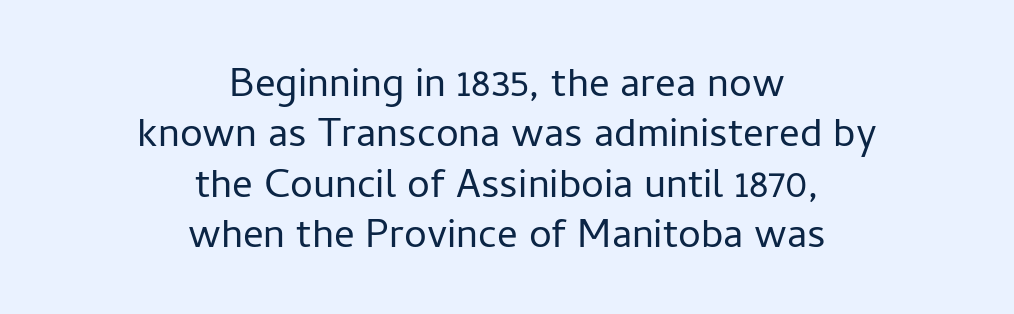
{"serif": "no", "italic": "no", "bold": "no", "weight": "light", "width": "normal", "stroke_contrast": "low", "x_height": "medium", "monospaced": "no", "underline": "no", "align": "center", "line_spacing": "tight", "line_spacing_ratio": 0.99, "letter_spacing": "normal", "letter_spacing_em": 0.0, "glyph_px": 51}
